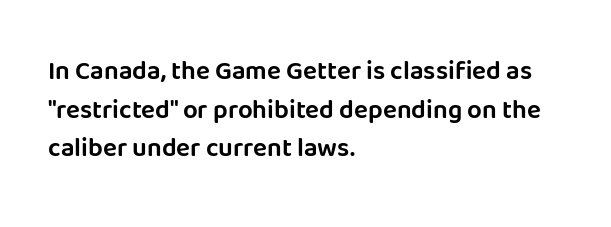
The image shows 26 px text type, upright; set left-aligned, normal line spacing (1.49x), normal letter spacing, not underlined.
